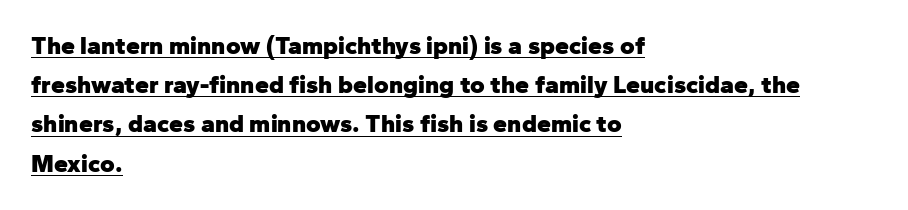
The image shows 25 px bold type, upright; set left-aligned, normal line spacing (1.57x), normal letter spacing, underlined.
